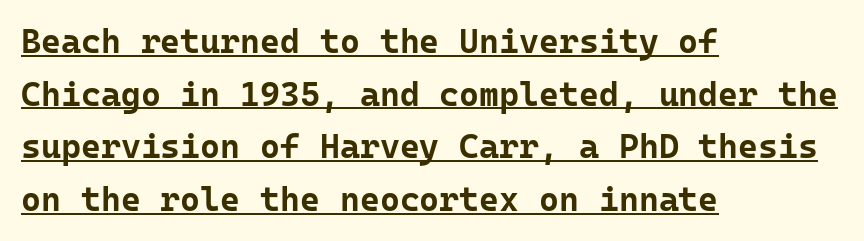
Summary of vertical rhythm: regular, with standard interline spacing. On the weight axis this lands at bold, roughly 700. The typesetter chose a ragged-right arrangement here. The text was rendered using a sans face with plain stroke endings. The face used here is rendered with its standard letterfit.
